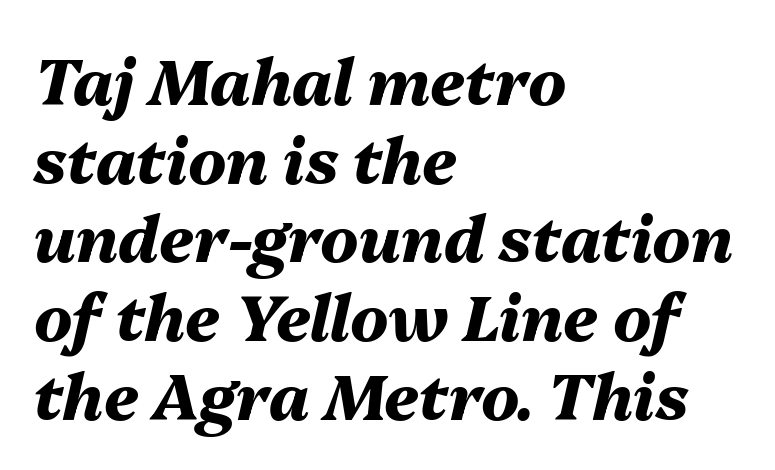
Q: Is the text bold? A: Yes.
Q: Is the text italic (slanted)? A: Yes, it leans right by about 13 degrees.
Q: Is the text underlined? A: No.
Q: How is the paragraph aligned? A: Left-aligned.
Q: Is the spacing between letters normal or unusually wide? A: Normal.
Q: Is the spacing between lines tight, normal or loose? A: Normal.
Q: Width (condensed, normal, or wide)? A: Normal.
Q: Stroke contrast? A: Medium.
Q: x-height? A: Medium.
Q: Monospaced? A: No.
